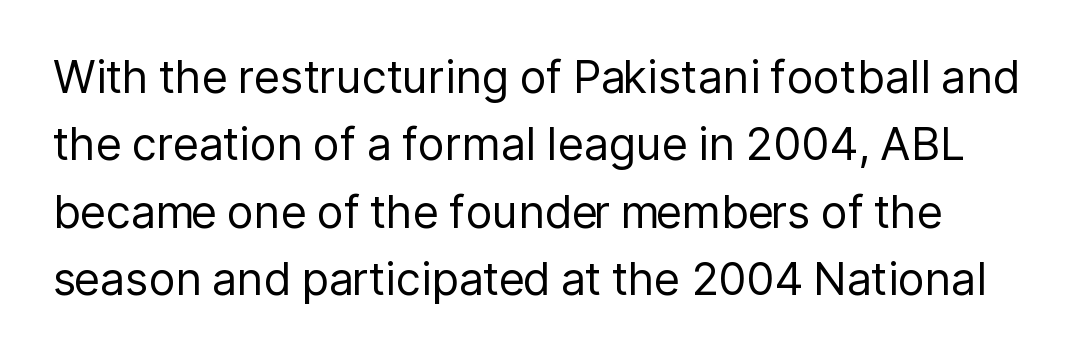
The image shows 45 px regular-weight sans-serif type, upright; set normal line spacing (1.5x), normal letter spacing, not underlined; low stroke contrast and a medium x-height.
